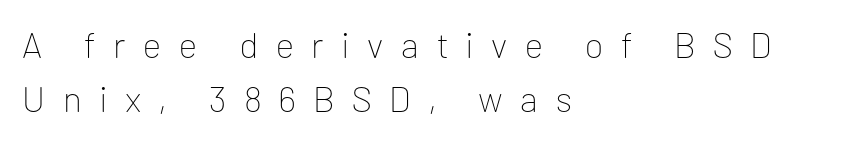
Q: Is the text bold? A: No.
Q: Is the text italic (slanted)? A: No, it is upright.
Q: Is the typeface a serif or a sans-serif typeface? A: Sans-serif.
Q: Is the text underlined? A: No.
Q: How is the paragraph aligned? A: Left-aligned.
Q: Is the spacing between letters normal or unusually wide? A: Unusually wide.
Q: Is the spacing between lines tight, normal or loose? A: Normal.
Q: Width (condensed, normal, or wide)? A: Normal.
Q: Stroke contrast? A: Low.
Q: x-height? A: Medium.
Q: Monospaced? A: No.
